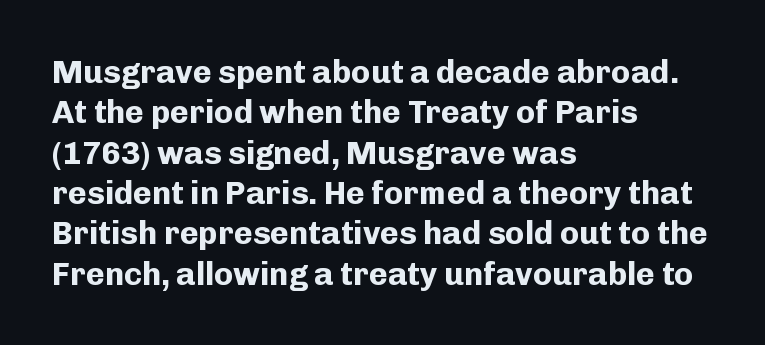
Descenders hang freely into open space. Nothing sits at the stroke ends, so this counts as sans-serif. In terms of letterspacing, this is plain default setting. Posture: vertical. A typesetter would call this proportional, since set widths differ per character. Casual observation: everything's shoved over to the left.
